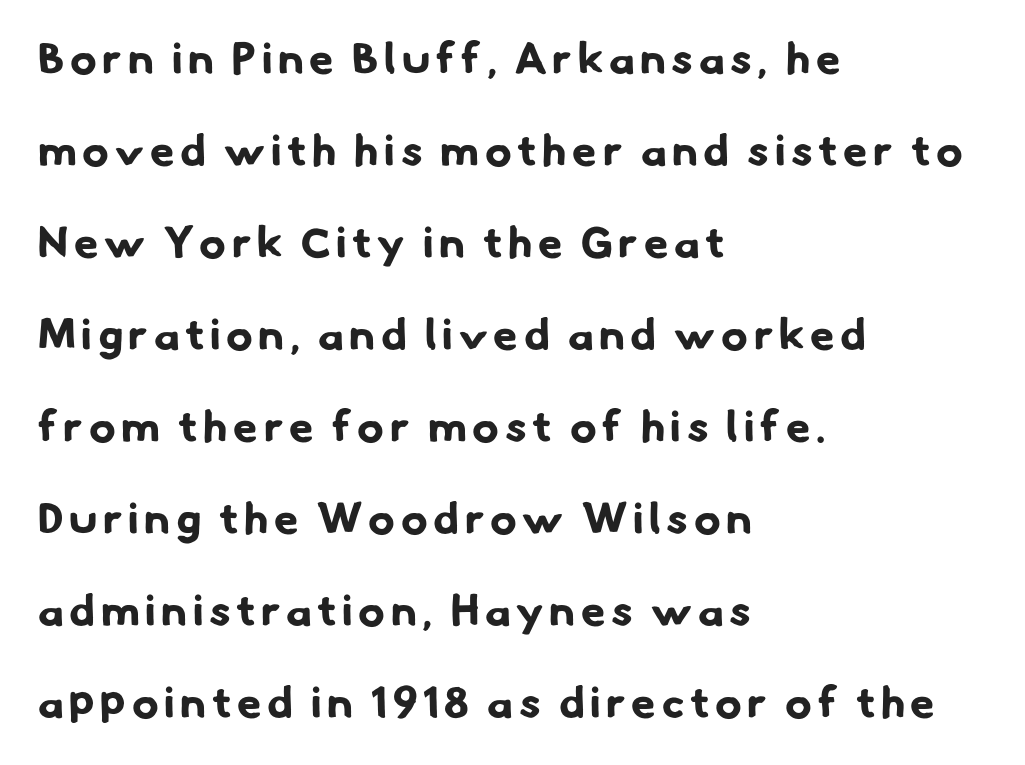
Q: Is the text bold? A: Yes.
Q: Is the typeface a serif or a sans-serif typeface? A: Sans-serif.
Q: Is the text underlined? A: No.
Q: How is the paragraph aligned? A: Left-aligned.
Q: Is the spacing between lines tight, normal or loose? A: Loose.
Q: Width (condensed, normal, or wide)? A: Normal.
Q: Stroke contrast? A: Low.
Q: x-height? A: Small.
Q: Monospaced? A: No.
